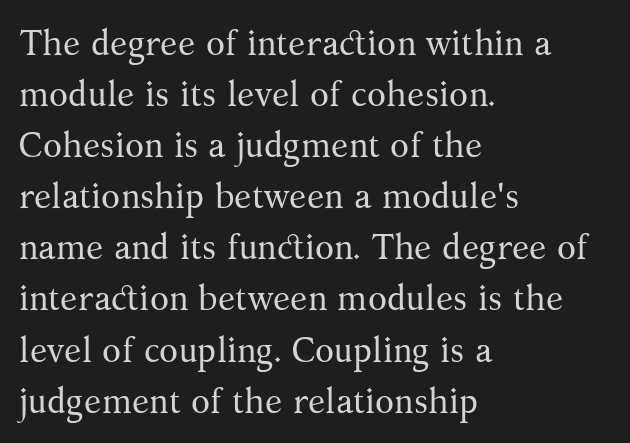
Q: Is the text bold? A: No.
Q: Is the text italic (slanted)? A: No, it is upright.
Q: Is the typeface a serif or a sans-serif typeface? A: Serif.
Q: Is the text underlined? A: No.
Q: How is the paragraph aligned? A: Left-aligned.
Q: Is the spacing between letters normal or unusually wide? A: Normal.
Q: Is the spacing between lines tight, normal or loose? A: Normal.
Q: Width (condensed, normal, or wide)? A: Normal.
Q: Stroke contrast? A: Medium.
Q: x-height? A: Medium.
Q: Monospaced? A: No.
